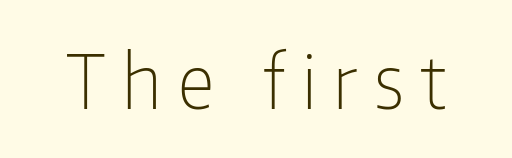
The image shows 74 px light, condensed sans-serif type, upright; set unusually wide letter spacing (+0.22 em), not underlined; low stroke contrast and a medium x-height.
